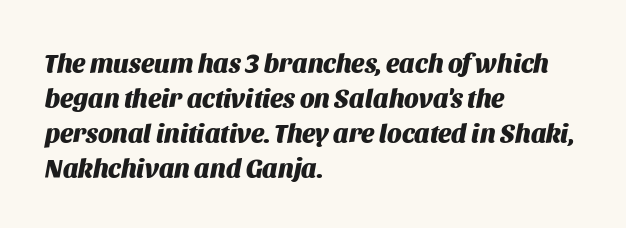
Q: Is the text bold? A: Yes.
Q: Is the text italic (slanted)? A: Yes, it leans right by about 11 degrees.
Q: Is the text underlined? A: No.
Q: How is the paragraph aligned? A: Left-aligned.
Q: Is the spacing between letters normal or unusually wide? A: Normal.
Q: Is the spacing between lines tight, normal or loose? A: Normal.
